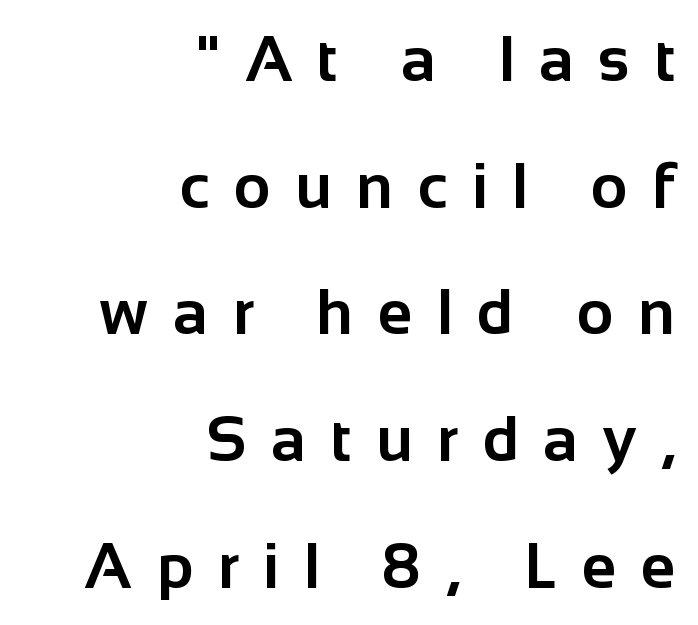
Compared with typical paragraphs, the rows here are farther apart. Notice how the passage keeps a crisp vertical edge on the right only. Characters remain perfectly vertical along every line. This is heavy type, rendered in bold.
